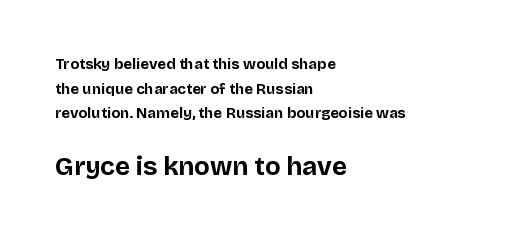
The image shows 26 px bold type, upright; set left-aligned, normal line spacing (1.65x), normal letter spacing, not underlined; the second (bottom) block is 1.73x larger.
